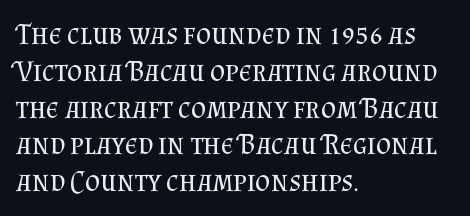
{"serif": "yes", "italic": "no", "bold": "no", "weight": "regular", "width": "normal", "stroke_contrast": "medium", "x_height": "small", "monospaced": "no", "underline": "no", "align": "left", "line_spacing": "normal", "line_spacing_ratio": 1.27, "letter_spacing": "normal", "letter_spacing_em": 0.0, "glyph_px": 29}
